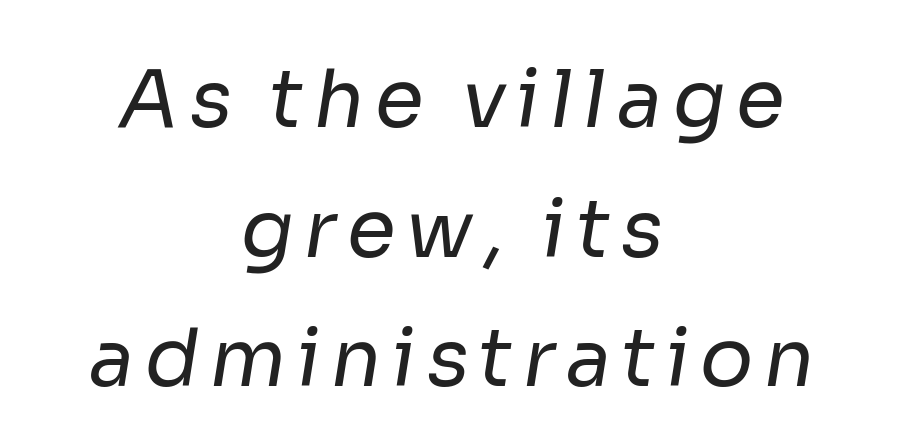
Q: Is the text bold? A: No.
Q: Is the typeface a serif or a sans-serif typeface? A: Sans-serif.
Q: Is the text underlined? A: No.
Q: How is the paragraph aligned? A: Centered.
Q: Is the spacing between lines tight, normal or loose? A: Normal.
Q: Width (condensed, normal, or wide)? A: Normal.
Q: Stroke contrast? A: Low.
Q: x-height? A: Medium.
Q: Monospaced? A: No.
